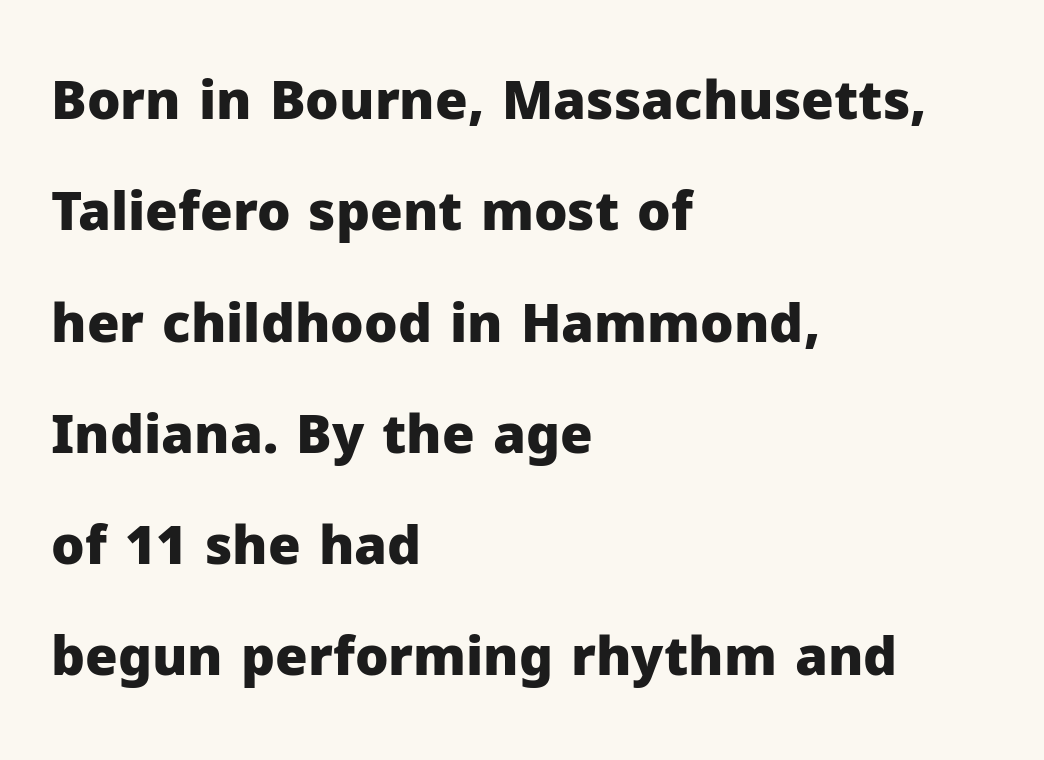
{"serif": "no", "italic": "no", "bold": "yes", "weight": "heavy", "width": "normal", "stroke_contrast": "low", "x_height": "medium", "monospaced": "no", "underline": "no", "align": "left", "line_spacing": "loose", "line_spacing_ratio": 2.1, "letter_spacing": "normal", "letter_spacing_em": 0.0, "glyph_px": 53}
